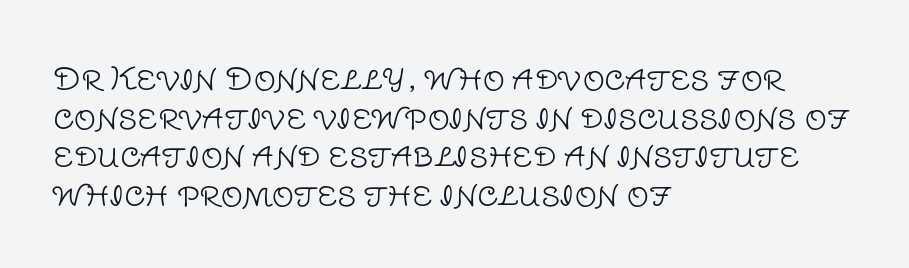
The area under the type is left untouched. Line beginnings align vertically; line endings do not. This block has exactly the height ordinary leading produces. The letters sit at their default tracking, neither squeezed nor spread.
